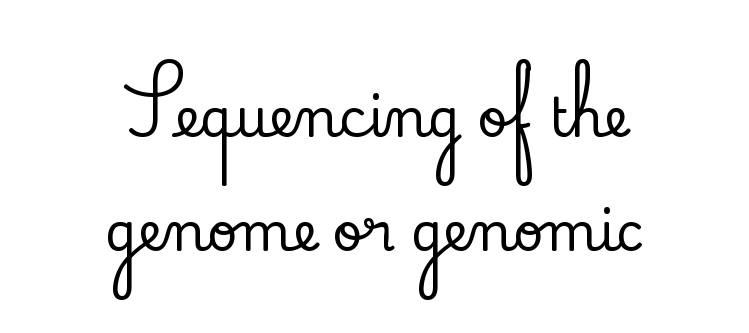
The image shows 53 px serif type, upright; set centered, loose line spacing (2.15x), normal letter spacing, not underlined; low stroke contrast and a small x-height.
